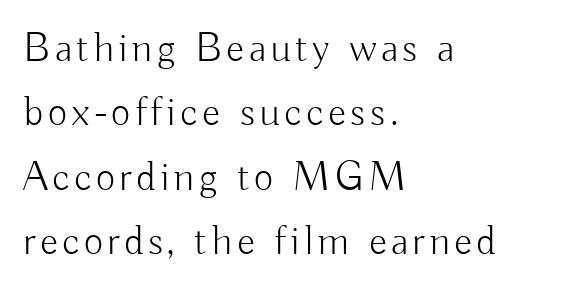
{"serif": "no", "italic": "no", "bold": "no", "weight": "light", "width": "normal", "stroke_contrast": "low", "x_height": "small", "monospaced": "no", "underline": "no", "align": "left", "line_spacing": "normal", "line_spacing_ratio": 1.53, "glyph_px": 42}
